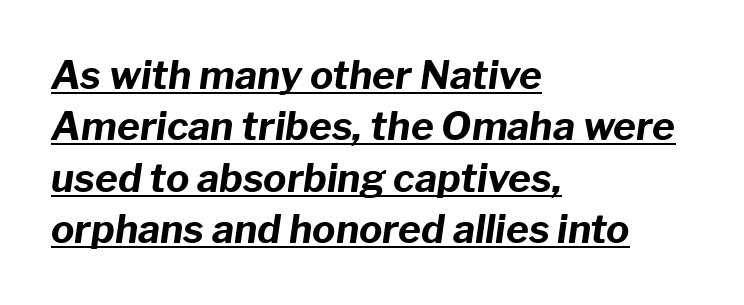
Q: Is the text bold? A: Yes.
Q: Is the text italic (slanted)? A: Yes, it leans right by about 8 degrees.
Q: Is the text underlined? A: Yes.
Q: How is the paragraph aligned? A: Left-aligned.
Q: Is the spacing between letters normal or unusually wide? A: Normal.
Q: Is the spacing between lines tight, normal or loose? A: Normal.
Q: Width (condensed, normal, or wide)? A: Normal.
Q: Stroke contrast? A: Low.
Q: x-height? A: Medium.
Q: Monospaced? A: No.
